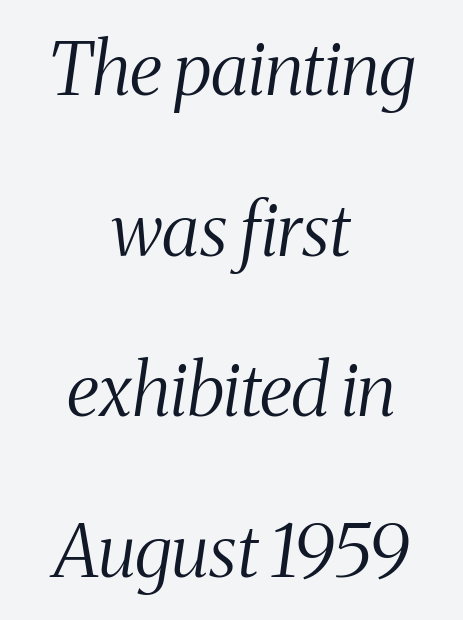
Is this a heavy cut? Hardly; it is regular or lighter. Unmarked baselines from the first word to the last. Characters follow at the spacing the type designer built in. Reading down the column, the eye jumps a long way to each next line. It's the slanting kind of type. Does the type have serifs? Yes, each stem ends in a small foot.
